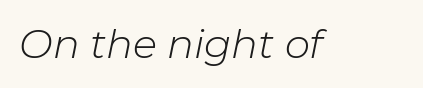
{"italic": "yes", "lean": "right", "slant_degrees": 11, "bold": "no", "weight": "light", "width": "normal", "stroke_contrast": "low", "x_height": "medium", "monospaced": "no", "underline": "no", "letter_spacing": "normal", "letter_spacing_em": 0.0, "glyph_px": 40}
